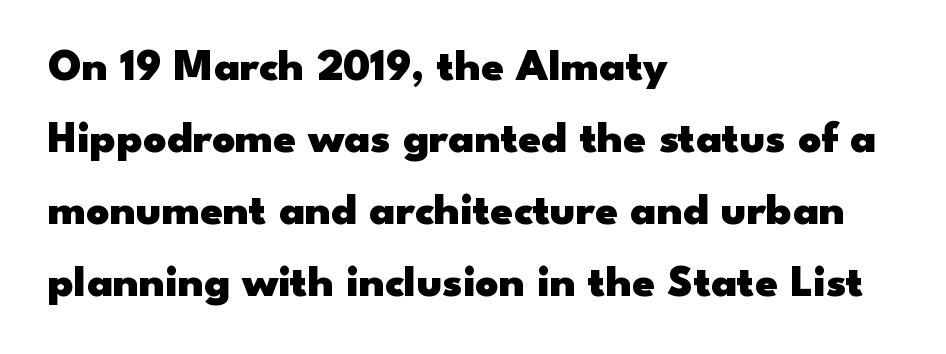
{"serif": "no", "italic": "no", "bold": "yes", "weight": "heavy", "width": "wide", "stroke_contrast": "low", "x_height": "small", "monospaced": "no", "underline": "no", "align": "left", "line_spacing": "normal", "line_spacing_ratio": 1.6, "letter_spacing": "normal", "letter_spacing_em": 0.0, "glyph_px": 45}
